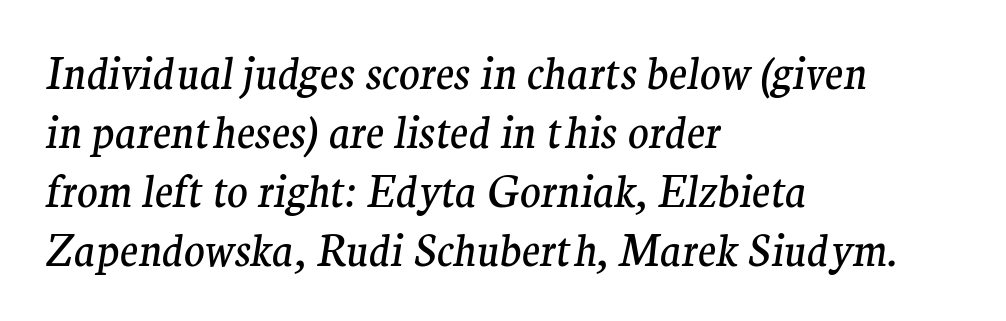
The image shows 43 px regular-weight serif type, italic (leaning right); set left-aligned, normal line spacing (1.37x), normal letter spacing, not underlined; medium stroke contrast and a medium x-height.
